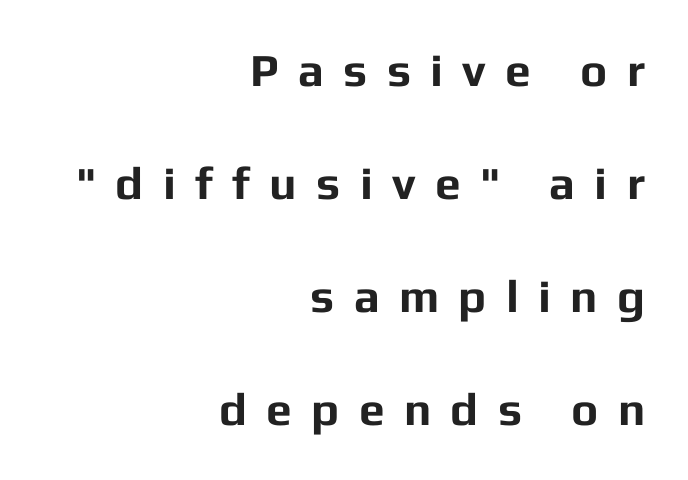
Here the glyphs are tracked loosely, breaking word shapes into spaced letters. Nope, not italic — everything's standing straight. Caption: multi-line text, flush right, ragged left. Line spacing here is loose.
